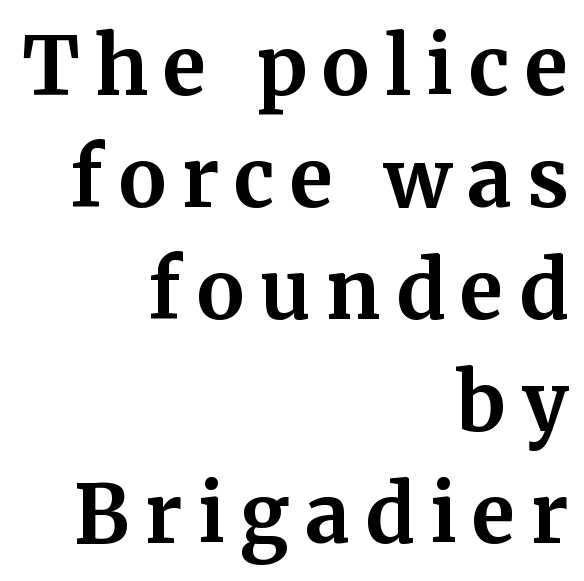
Q: Is the text bold? A: Yes.
Q: Is the text italic (slanted)? A: No, it is upright.
Q: Is the typeface a serif or a sans-serif typeface? A: Serif.
Q: Is the text underlined? A: No.
Q: How is the paragraph aligned? A: Right-aligned.
Q: Is the spacing between lines tight, normal or loose? A: Normal.
Q: Width (condensed, normal, or wide)? A: Normal.
Q: Stroke contrast? A: Medium.
Q: x-height? A: Medium.
Q: Monospaced? A: No.
